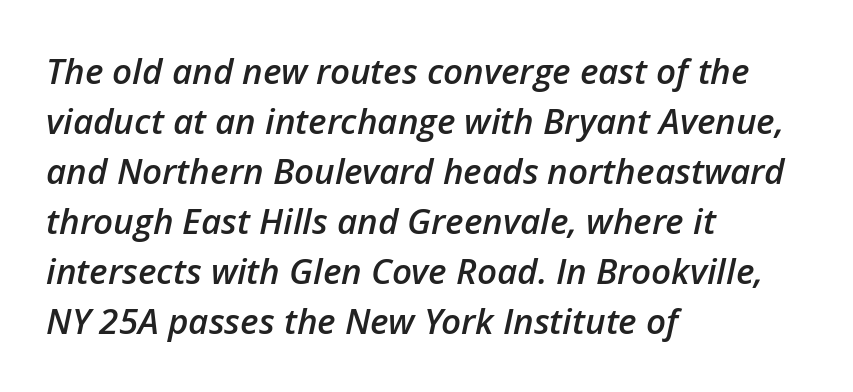
The space beneath each line is pristine and unruled. The passage shown is typed in a proportional face where columns would drift. Stems and bowls a touch heavier than normal — semibold. The lines are quadded left. The text carries the slant typical of an italic or oblique font.
